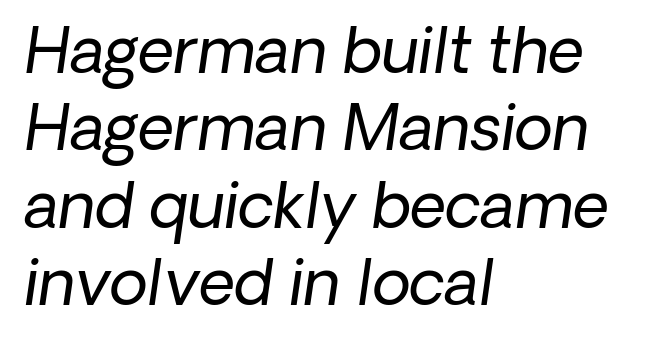
When letters slant like this, we call the style italic. No extra tracking has been applied to these lines. Heft: none added — not bold. Does the copy run flush right? No — it runs flush left. Check the space under the baseline: it is left empty. This sample has the flowing, uneven cadence of proportional lettering.
